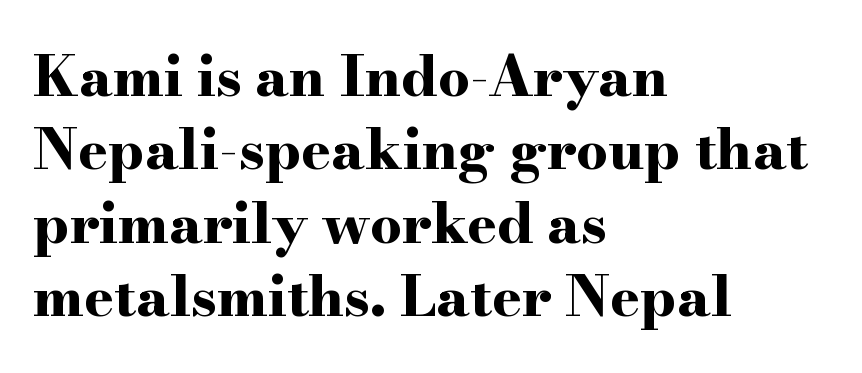
The image shows 56 px bold, wide serif type, upright; set left-aligned, normal line spacing (1.31x), normal letter spacing, not underlined; high stroke contrast and a small x-height.
